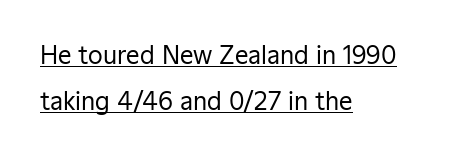
Airy leading. The lettering stays uniformly vertical, giving the passage a roman look. On a weight scale, this lands at 450 or below. The words here are underlined.
